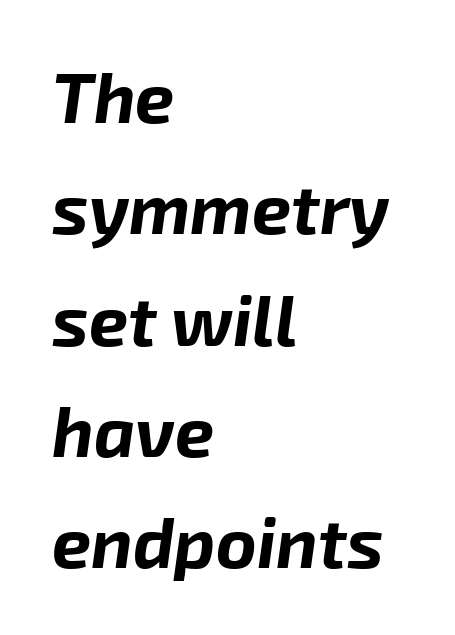
Q: Is the text bold? A: Yes.
Q: Is the text italic (slanted)? A: Yes, it leans right by about 8 degrees.
Q: Is the text underlined? A: No.
Q: How is the paragraph aligned? A: Left-aligned.
Q: Is the spacing between letters normal or unusually wide? A: Normal.
Q: Is the spacing between lines tight, normal or loose? A: Normal.
Q: Width (condensed, normal, or wide)? A: Normal.
Q: Stroke contrast? A: Low.
Q: x-height? A: Medium.
Q: Monospaced? A: No.
